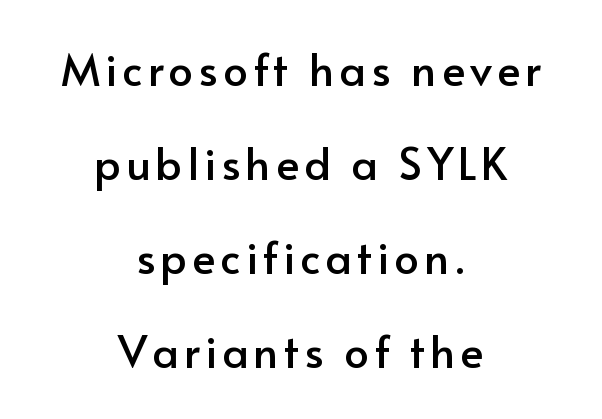
Q: Is the text italic (slanted)? A: No, it is upright.
Q: Is the typeface a serif or a sans-serif typeface? A: Sans-serif.
Q: Is the text underlined? A: No.
Q: How is the paragraph aligned? A: Centered.
Q: Is the spacing between lines tight, normal or loose? A: Loose.
Q: Width (condensed, normal, or wide)? A: Normal.
Q: Stroke contrast? A: Low.
Q: x-height? A: Small.
Q: Monospaced? A: No.
